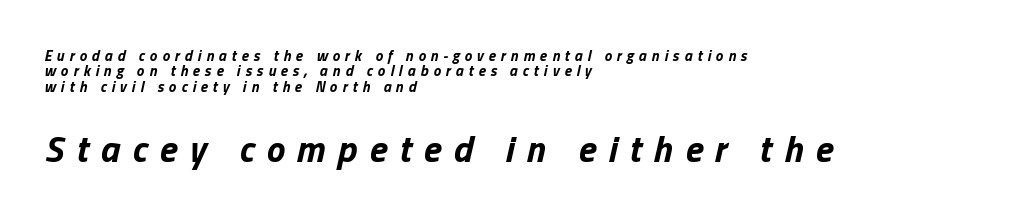
Q: Is the text bold? A: Yes.
Q: Is the text italic (slanted)? A: Yes, it leans right by about 13 degrees.
Q: Is the text underlined? A: No.
Q: How is the paragraph aligned? A: Left-aligned.
Q: Is the spacing between letters normal or unusually wide? A: Unusually wide.
Q: Is the spacing between lines tight, normal or loose? A: Tight.
Q: Which block of text is set in a larger size, the first (top) or the second (bottom)? A: The second (bottom) one.
Q: Width (condensed, normal, or wide)? A: Normal.
Q: Stroke contrast? A: Low.
Q: x-height? A: Medium.
Q: Monospaced? A: No.
